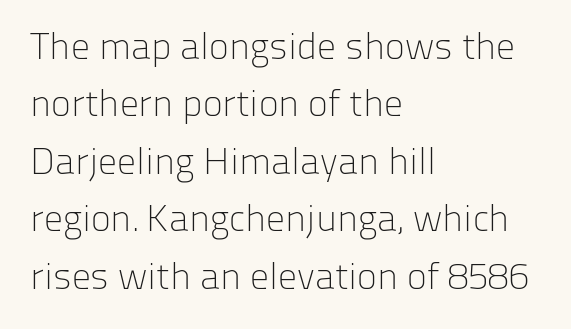
Vertical strokes here are truly vertical. Leading matches the norm, producing a regular column. Look at the bottom of the vertical strokes: they stop flat, with no serifs. The rag falls on the right side of this text block. The specimen omits any rule beneath the text block's lines. Character widths vary here, with narrow letters taking less room than wide ones.
